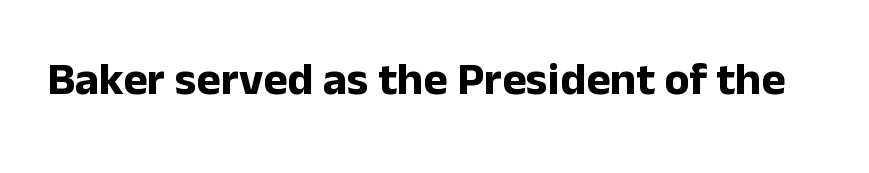
The image shows 46 px bold sans-serif type, upright; set normal letter spacing, not underlined; low stroke contrast and a medium x-height.
